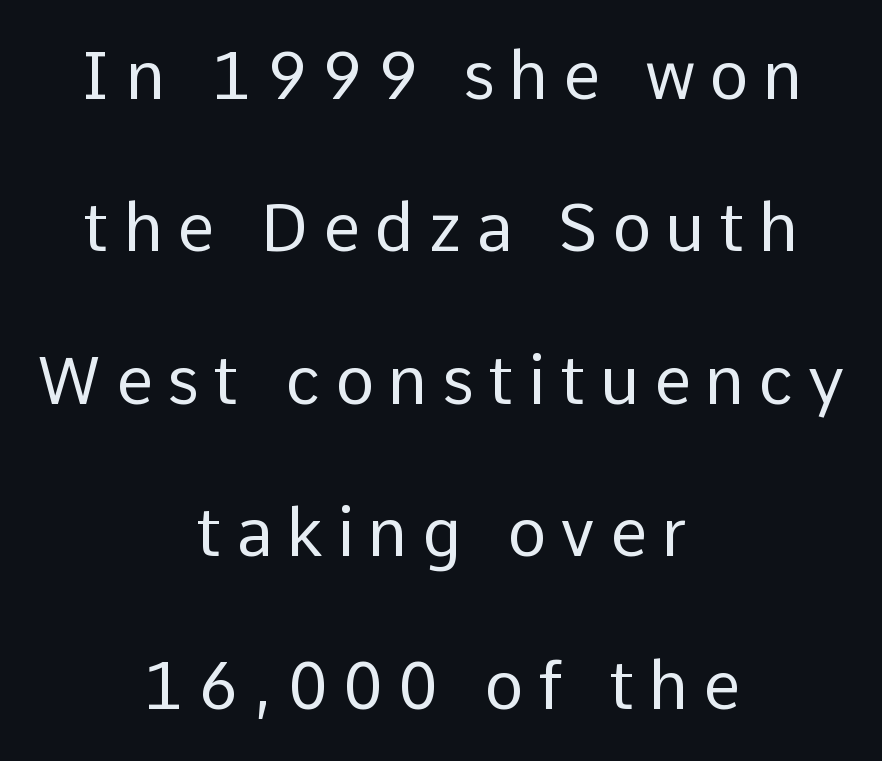
Q: Is the text bold? A: No.
Q: Is the text italic (slanted)? A: No, it is upright.
Q: Is the typeface a serif or a sans-serif typeface? A: Sans-serif.
Q: Is the text underlined? A: No.
Q: How is the paragraph aligned? A: Centered.
Q: Is the spacing between letters normal or unusually wide? A: Unusually wide.
Q: Is the spacing between lines tight, normal or loose? A: Loose.
Q: Width (condensed, normal, or wide)? A: Normal.
Q: Stroke contrast? A: Low.
Q: x-height? A: Medium.
Q: Monospaced? A: No.
